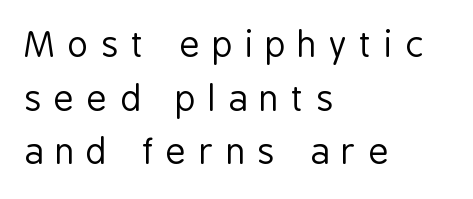
{"serif": "no", "italic": "no", "bold": "no", "weight": "regular", "width": "condensed", "stroke_contrast": "low", "x_height": "medium", "monospaced": "no", "underline": "no", "align": "left", "line_spacing": "normal", "line_spacing_ratio": 1.53, "letter_spacing": "wide", "letter_spacing_em": 0.35, "glyph_px": 35}
